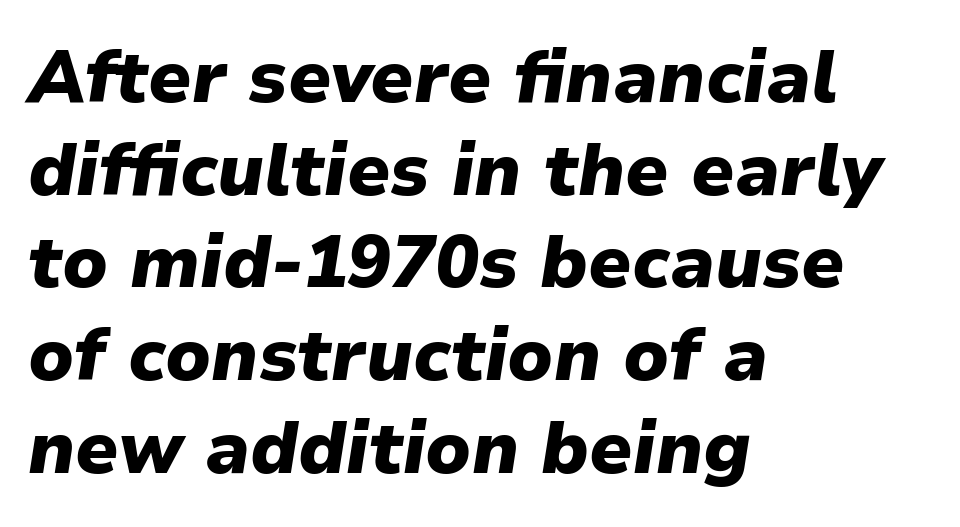
{"italic": "yes", "lean": "right", "slant_degrees": 9, "bold": "yes", "weight": "heavy", "width": "normal", "stroke_contrast": "low", "x_height": "medium", "monospaced": "no", "underline": "no", "align": "left", "line_spacing": "normal", "line_spacing_ratio": 1.27, "letter_spacing": "normal", "letter_spacing_em": 0.0, "glyph_px": 73}
